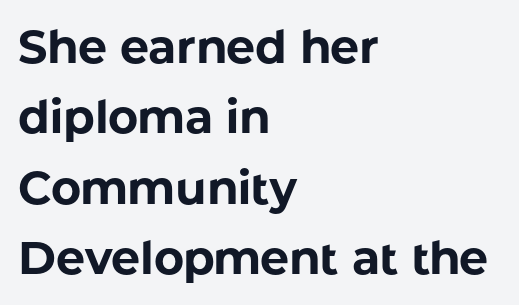
The image shows 46 px bold sans-serif type, upright; set left-aligned, normal line spacing (1.53x), normal letter spacing, not underlined; low stroke contrast and a medium x-height.
